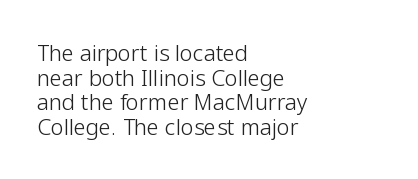
The text block is weighted toward the left margin, trailing off unevenly rightward. The weight would be labelled regular, book, light, or lighter still. Does extra space separate the letters? No, they use regular spacing. Very little white space separates one row of letters from the next.
